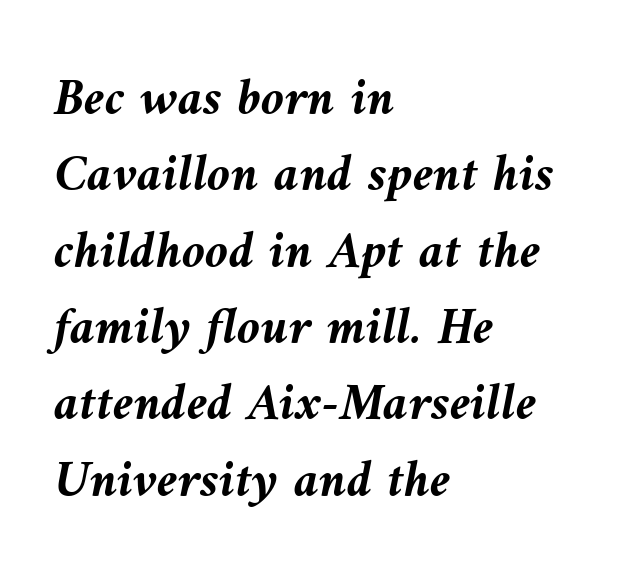
Look at the stroke-to-counter ratio: heavy, a bold. A typesetter would call this proportional, since set widths differ per character. Line spacing here is normal. When letters slant like this, we call the style italic.
